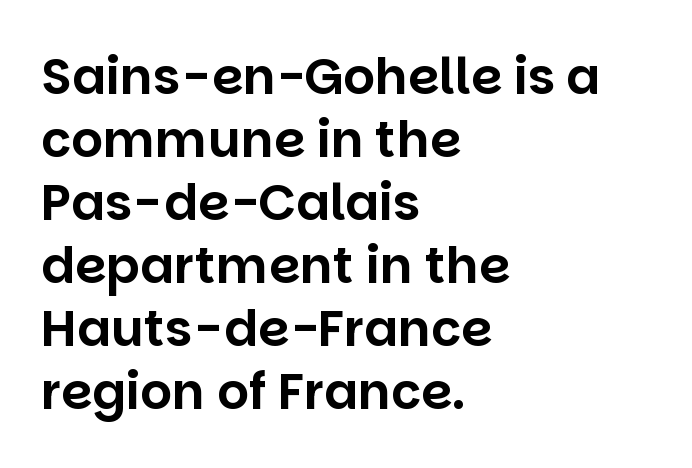
Q: Is the text italic (slanted)? A: No, it is upright.
Q: Is the typeface a serif or a sans-serif typeface? A: Sans-serif.
Q: Is the text underlined? A: No.
Q: How is the paragraph aligned? A: Left-aligned.
Q: Is the spacing between letters normal or unusually wide? A: Normal.
Q: Is the spacing between lines tight, normal or loose? A: Normal.
Q: Width (condensed, normal, or wide)? A: Normal.
Q: Stroke contrast? A: Low.
Q: x-height? A: Large.
Q: Monospaced? A: No.
